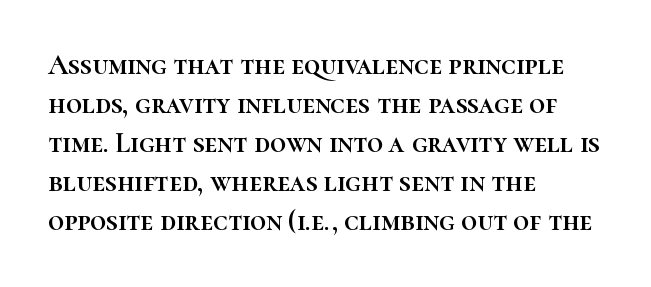
The passage shown is typed in a proportional face where columns would drift. Baseline-to-baseline distance is the conventional proportion of letter height. The type is set solid horizontally, with unmodified tracking. Descenders are the only things crossing below the line. The setting favours the left margin, as ordinary paragraphs usually do. The specimen reads as upright at a glance.
